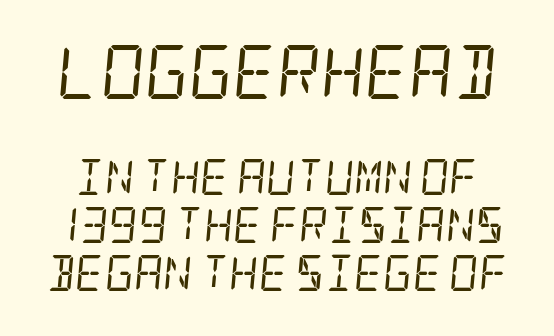
{"serif": "yes", "italic": "yes", "lean": "right", "slant_degrees": 5, "bold": "no", "weight": "regular", "width": "condensed", "stroke_contrast": "low", "x_height": "large", "underline": "no", "line_spacing": "normal", "line_spacing_ratio": 1.32, "letter_spacing": "normal", "letter_spacing_em": 0.0, "larger_block": "first", "size_ratio": 1.5, "glyph_px": 54}
